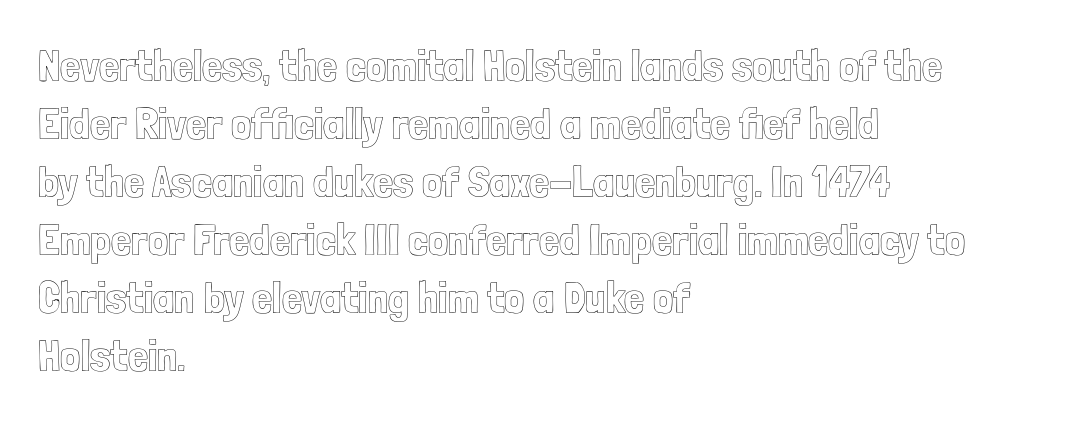
Nobody touched the tracking dial on this one. The passage is arranged the way most books set body copy — flush left. Think of a printed novel: that variable character pitch is what you see here. The gap between lines stays unmarked. Whoever set this chose a conventional vertical rhythm.
